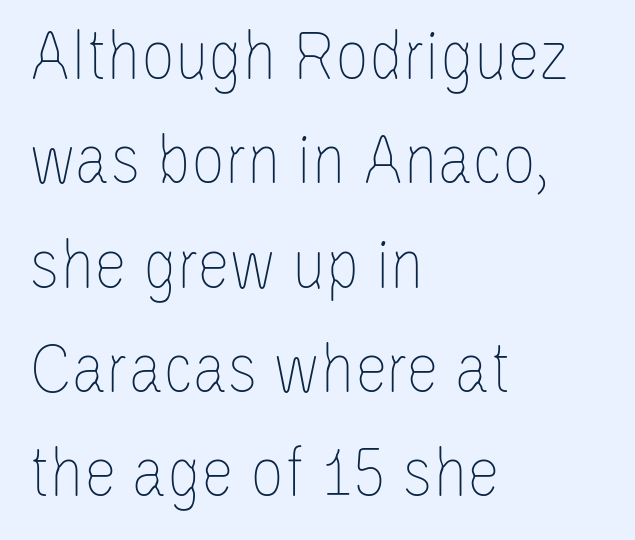
The image shows 74 px thin, condensed type, upright; set left-aligned, normal line spacing (1.41x), normal letter spacing, not underlined; low stroke contrast and a large x-height.
